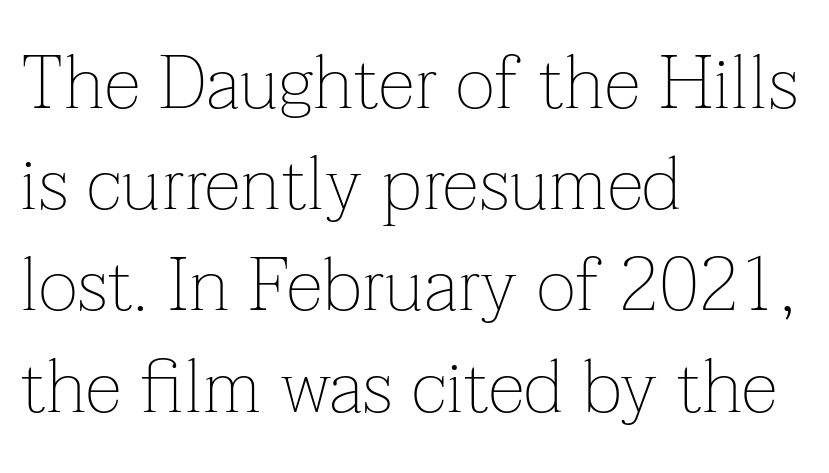
{"serif": "yes", "italic": "no", "bold": "no", "weight": "thin", "width": "normal", "stroke_contrast": "low", "x_height": "medium", "monospaced": "no", "underline": "no", "align": "left", "line_spacing": "normal", "line_spacing_ratio": 1.35, "letter_spacing": "normal", "letter_spacing_em": 0.0, "glyph_px": 75}
